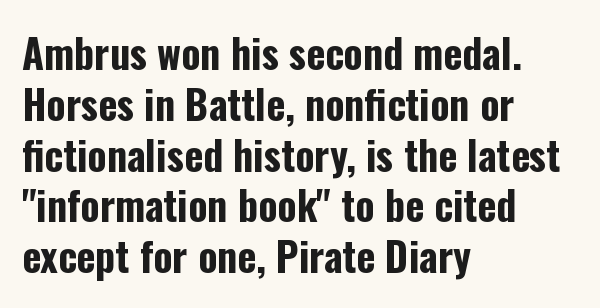
Summary of vertical rhythm: regular, with standard interline spacing. Thick stems and heavy bowls — unmistakably bold. The face used here is rendered with its standard letterfit. Varying glyph widths throughout — classic text-font behaviour. Is this a sans? Yes — the strokes have no serifs. Descenders are the only things crossing below the line.
